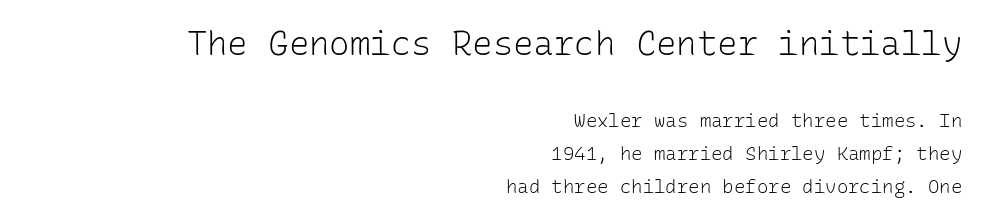
Heft: none added — not bold. Caption: multi-line text, flush right, ragged left. Plain, unruled lines of type. Inter-character spacing is left at the font's built-in metrics.
